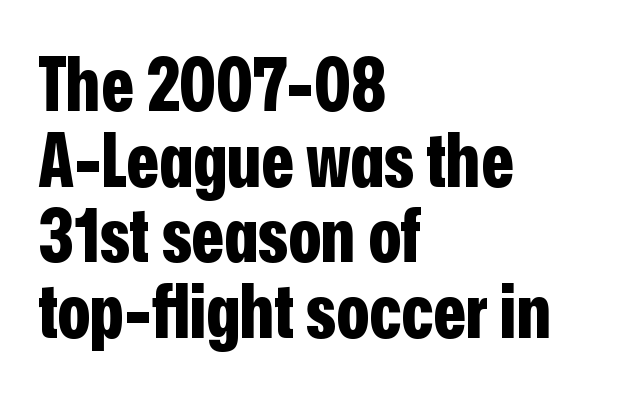
{"serif": "no", "italic": "no", "bold": "yes", "weight": "bold", "width": "condensed", "stroke_contrast": "low", "x_height": "medium", "monospaced": "no", "underline": "no", "align": "left", "line_spacing": "tight", "line_spacing_ratio": 1.01, "letter_spacing": "normal", "letter_spacing_em": 0.0, "glyph_px": 75}
